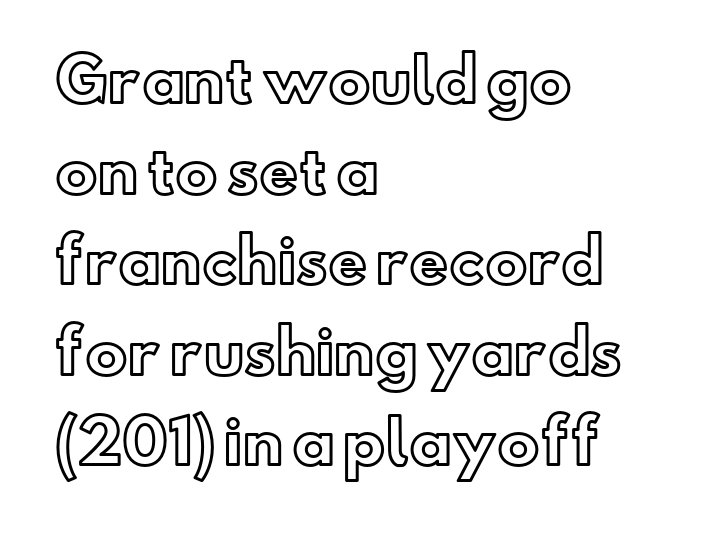
{"italic": "no", "width": "normal", "x_height": "small", "monospaced": "no", "underline": "no", "align": "left", "line_spacing": "normal", "line_spacing_ratio": 1.51, "letter_spacing": "normal", "letter_spacing_em": 0.0, "glyph_px": 60}
